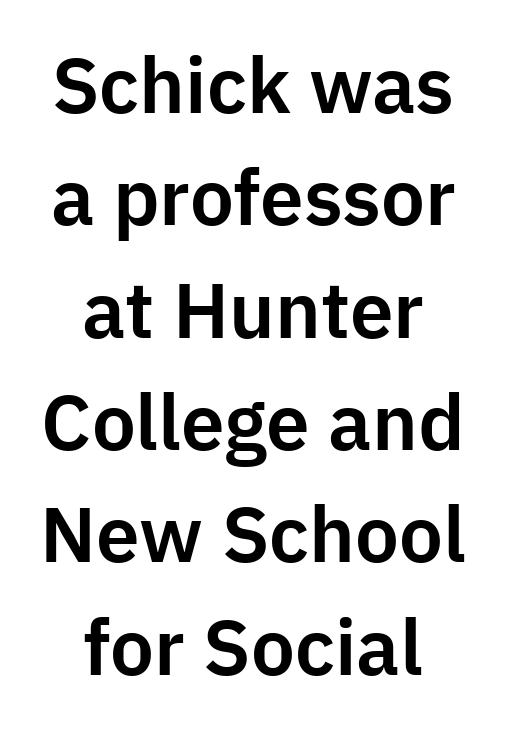
Q: Is the text italic (slanted)? A: No, it is upright.
Q: Is the typeface a serif or a sans-serif typeface? A: Sans-serif.
Q: Is the text underlined? A: No.
Q: How is the paragraph aligned? A: Centered.
Q: Is the spacing between letters normal or unusually wide? A: Normal.
Q: Is the spacing between lines tight, normal or loose? A: Normal.
Q: Width (condensed, normal, or wide)? A: Normal.
Q: Stroke contrast? A: Low.
Q: x-height? A: Medium.
Q: Monospaced? A: No.
